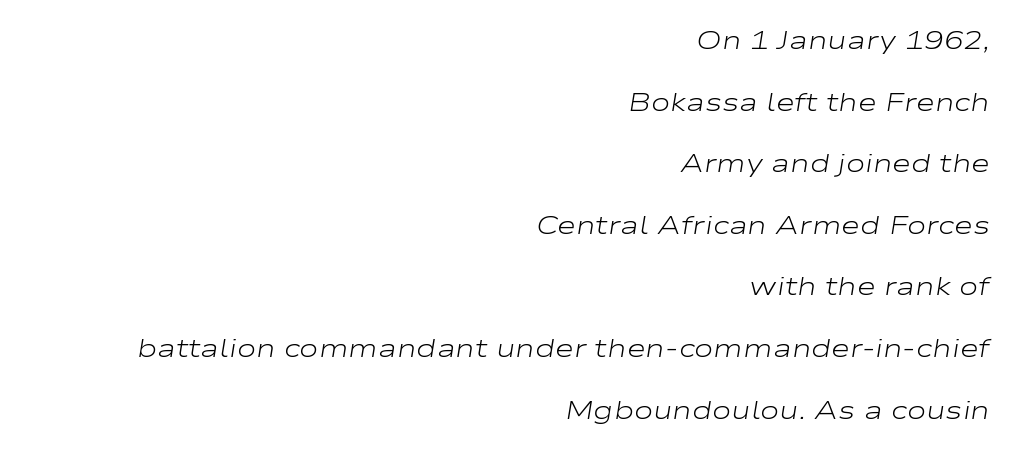
The image shows 26 px text type, italic (leaning right); set right-aligned, loose line spacing (2.37x), normal letter spacing, not underlined.
